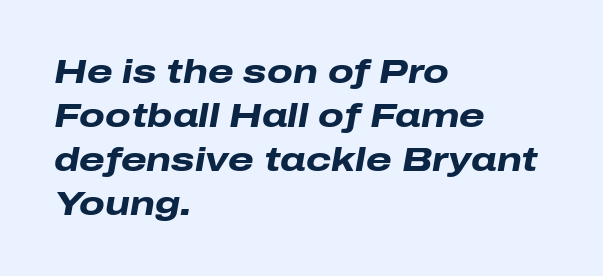
Q: Is the text bold? A: Yes.
Q: Is the text italic (slanted)? A: Yes, it leans right by about 10 degrees.
Q: Is the text underlined? A: No.
Q: How is the paragraph aligned? A: Left-aligned.
Q: Is the spacing between letters normal or unusually wide? A: Normal.
Q: Is the spacing between lines tight, normal or loose? A: Normal.
Q: Width (condensed, normal, or wide)? A: Wide.
Q: Stroke contrast? A: Low.
Q: x-height? A: Medium.
Q: Monospaced? A: No.
